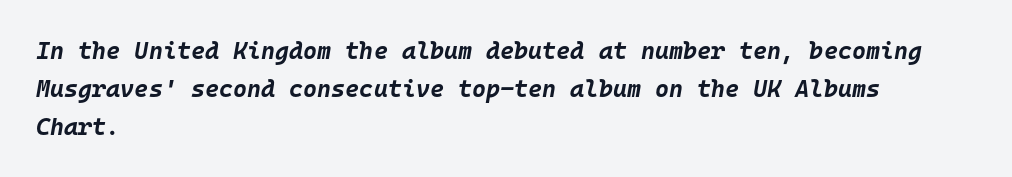
Q: Is the text bold? A: Yes.
Q: Is the text italic (slanted)? A: Yes, it leans right by about 10 degrees.
Q: Is the text underlined? A: No.
Q: How is the paragraph aligned? A: Left-aligned.
Q: Is the spacing between letters normal or unusually wide? A: Normal.
Q: Is the spacing between lines tight, normal or loose? A: Normal.
